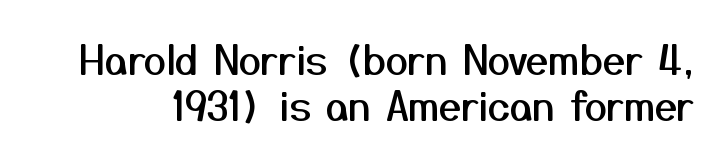
{"serif": "no", "italic": "no", "width": "normal", "stroke_contrast": "medium", "x_height": "medium", "monospaced": "no", "underline": "no", "line_spacing": "tight", "line_spacing_ratio": 1.14, "letter_spacing": "normal", "letter_spacing_em": 0.0, "glyph_px": 40}
